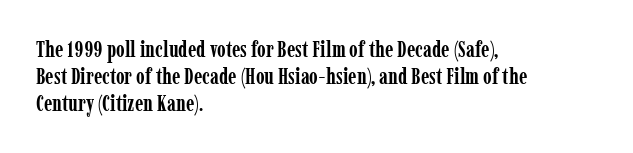
{"italic": "no", "bold": "yes", "underline": "no", "align": "left", "line_spacing_ratio": 1.22, "letter_spacing": "normal", "letter_spacing_em": 0.0, "glyph_px": 22}
